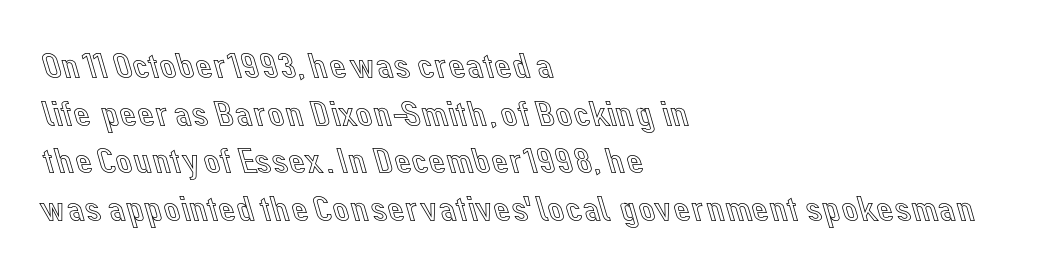
The passage shown is typed in a proportional face where columns would drift. Decoration check: the copy has no underline. Glyph-to-glyph distance matches everyday printed text. The rendering anchors every line to the left-hand side. Vertically, the passage feels balanced, rows spaced as you'd expect.
